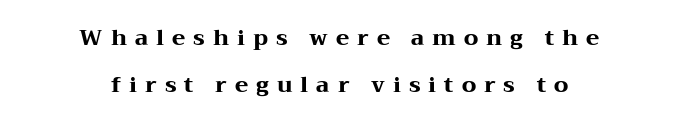
The image shows 22 px bold type, upright; set centered, loose line spacing (2.13x), unusually wide letter spacing (+0.36 em), not underlined.
